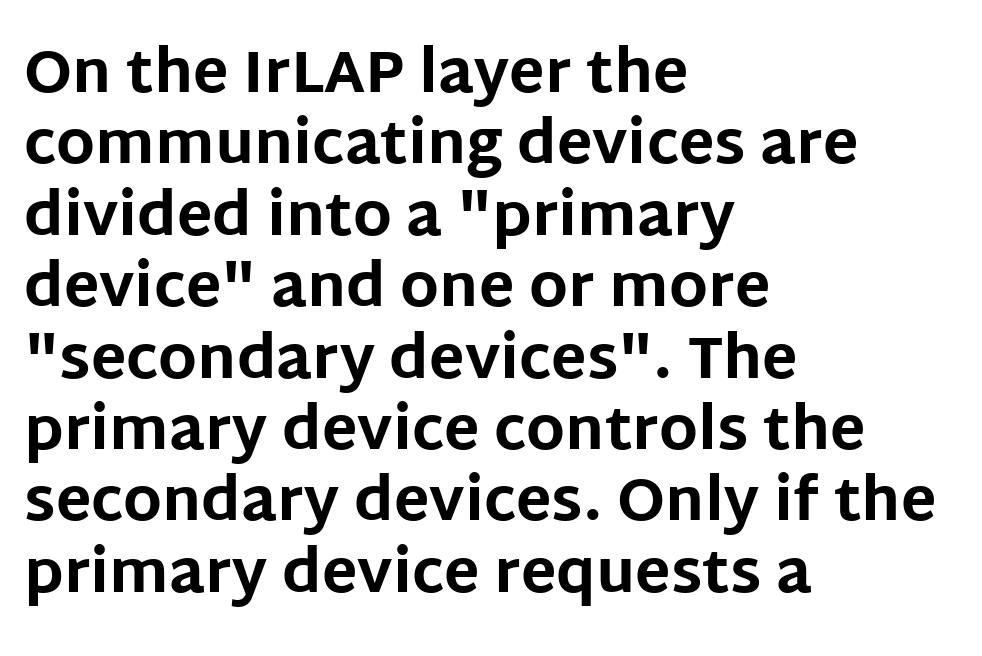
{"serif": "no", "italic": "no", "bold": "yes", "weight": "bold", "width": "normal", "stroke_contrast": "low", "x_height": "large", "monospaced": "no", "underline": "no", "align": "left", "line_spacing_ratio": 1.21, "letter_spacing": "normal", "letter_spacing_em": 0.0, "glyph_px": 59}
